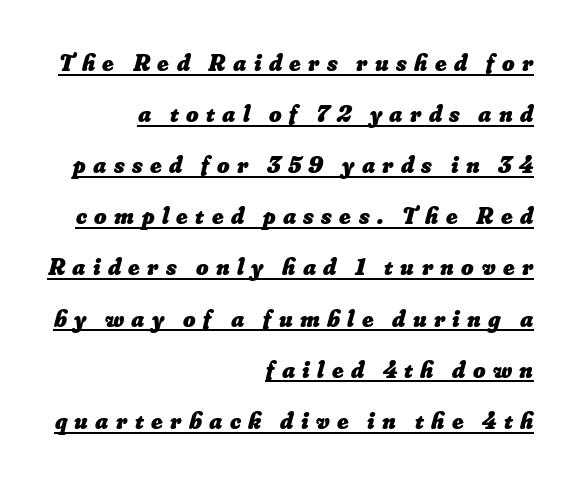
The image shows 24 px bold type; set right-aligned, loose line spacing (2.13x), unusually wide letter spacing (+0.31 em), underlined.
